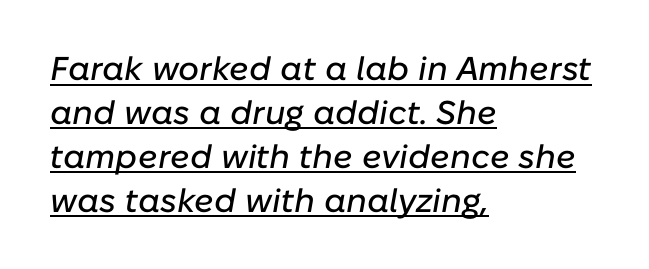
Does a line run under the words? Yes, clearly. The passage shown is typed in a proportional face where columns would drift. Line spacing here is normal. Short note: letters normally spaced. The whole block is typeset with a tilt. The compositor pushed each line to the left boundary.
